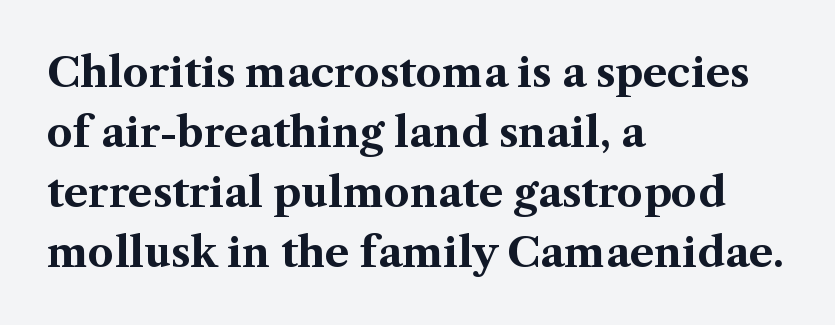
{"serif": "yes", "italic": "no", "bold": "yes", "weight": "bold", "width": "normal", "stroke_contrast": "medium", "x_height": "medium", "monospaced": "no", "underline": "no", "align": "left", "line_spacing": "normal", "line_spacing_ratio": 1.46, "letter_spacing": "normal", "letter_spacing_em": 0.0, "glyph_px": 41}
